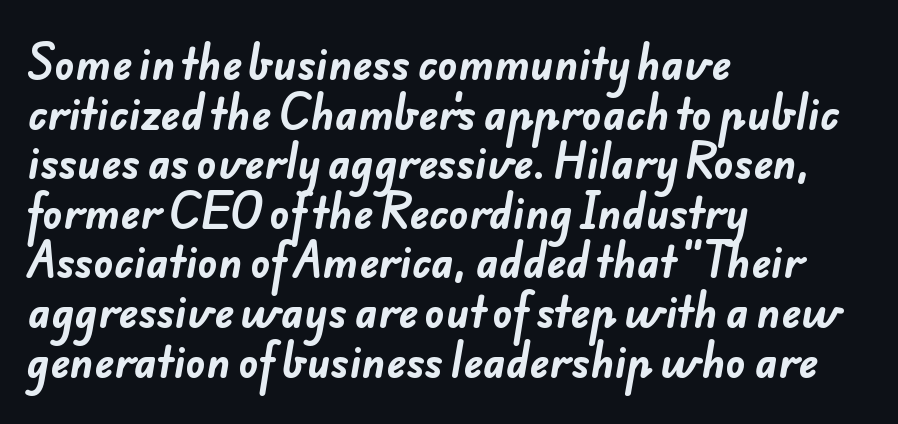
Look at the stroke-to-counter ratio: heavy, a bold. The gaps between neighbouring characters are ordinary and unremarkable. Nobody drew a line under any word here. This sample has the flowing, uneven cadence of proportional lettering. A sans-serif font was chosen for this passage.
